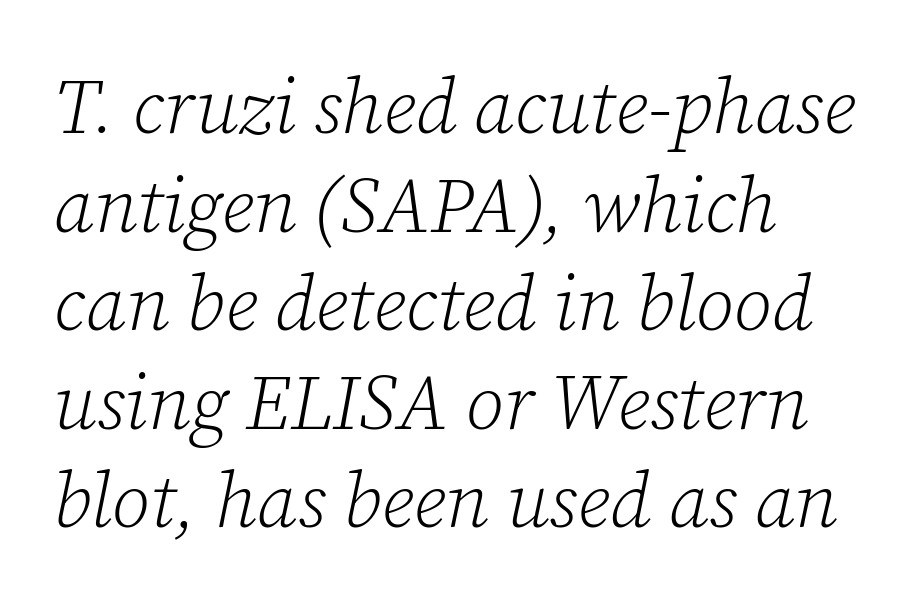
{"serif": "yes", "italic": "yes", "lean": "right", "slant_degrees": 12, "bold": "no", "weight": "light", "width": "normal", "stroke_contrast": "low", "x_height": "medium", "monospaced": "no", "underline": "no", "line_spacing": "normal", "line_spacing_ratio": 1.28, "letter_spacing": "normal", "letter_spacing_em": 0.0, "glyph_px": 77}
